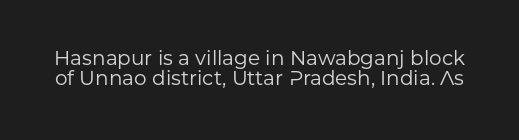
Each word holds together tightly as a unit, with standard inter-letter gaps. A typesetter would mark this as roman, not italic. If you measured baseline to baseline, you'd find a short distance. Ink coverage per letter is moderate at most. The foot of each line stays bare and open.
